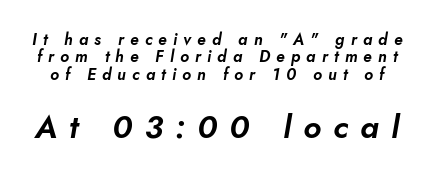
Underlining? Definitely not there. Note the varied advance widths — an 'i' is clearly narrower than an 'm'. Is the letter spacing exaggerated? Yes — the characters are pushed far apart. Vertical spacing — tight. Is the lower block the larger one? Yes — the lower block carries the bigger type. Slanted lettering throughout.
